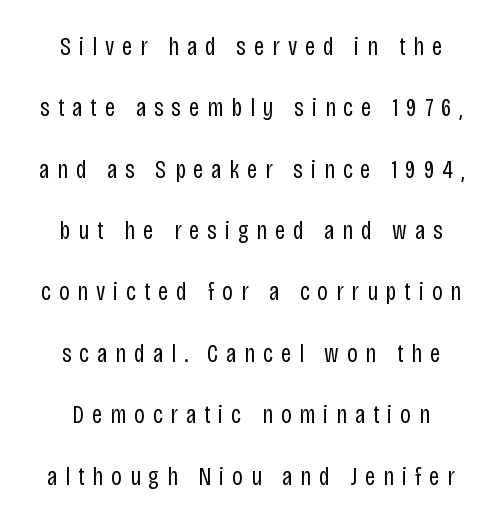
This sample trades compactness for vertical openness between lines. Counters stay open thanks to moderate or lighter strokes. Does the lettering tilt? It doesn't — this is upright. Bare-footed words on every line. Letter spacing: wide.
